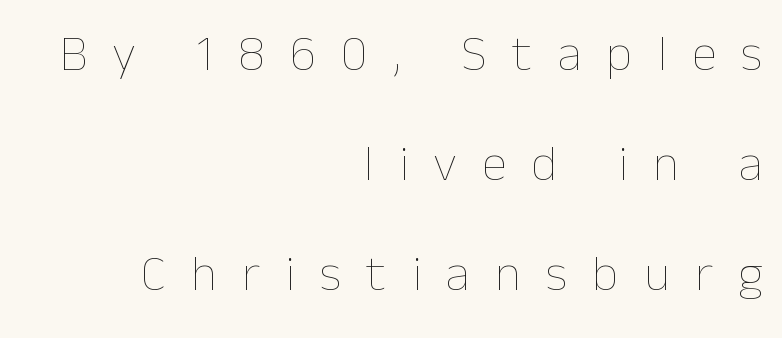
Q: Is the text bold? A: No.
Q: Is the text italic (slanted)? A: No, it is upright.
Q: Is the text underlined? A: No.
Q: How is the paragraph aligned? A: Right-aligned.
Q: Is the spacing between letters normal or unusually wide? A: Unusually wide.
Q: Is the spacing between lines tight, normal or loose? A: Loose.
Q: Width (condensed, normal, or wide)? A: Normal.
Q: Stroke contrast? A: Low.
Q: x-height? A: Medium.
Q: Monospaced? A: No.
